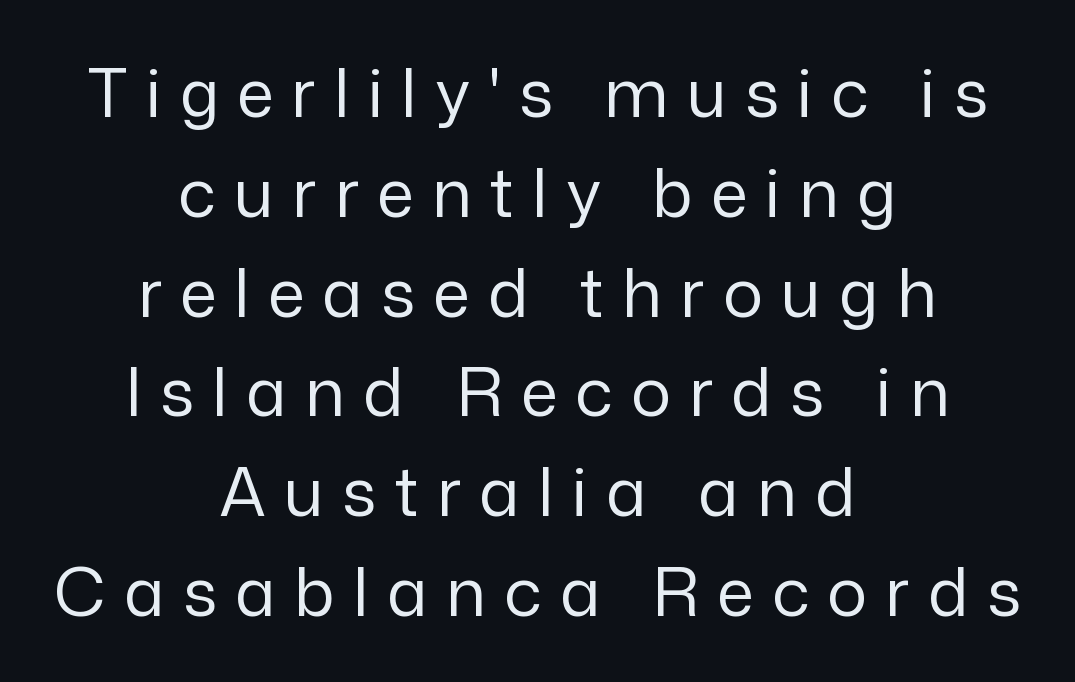
{"serif": "no", "italic": "no", "bold": "no", "weight": "regular", "width": "normal", "stroke_contrast": "low", "x_height": "medium", "monospaced": "no", "underline": "no", "align": "center", "line_spacing": "normal", "line_spacing_ratio": 1.49, "letter_spacing": "wide", "letter_spacing_em": 0.27, "glyph_px": 67}
